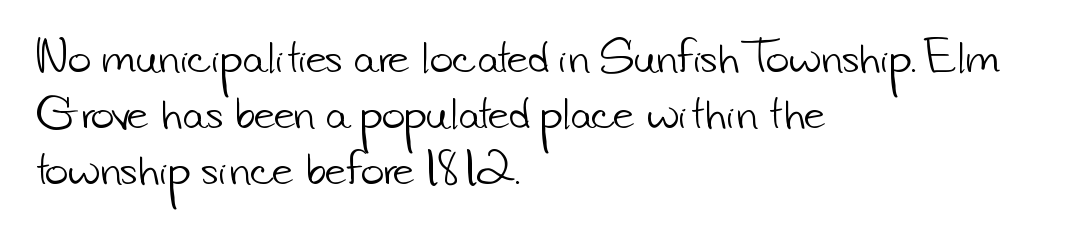
Q: Is the text bold? A: No.
Q: Is the typeface a serif or a sans-serif typeface? A: Sans-serif.
Q: Is the text underlined? A: No.
Q: How is the paragraph aligned? A: Left-aligned.
Q: Is the spacing between letters normal or unusually wide? A: Normal.
Q: Is the spacing between lines tight, normal or loose? A: Normal.
Q: Width (condensed, normal, or wide)? A: Normal.
Q: Stroke contrast? A: Low.
Q: x-height? A: Small.
Q: Monospaced? A: No.
